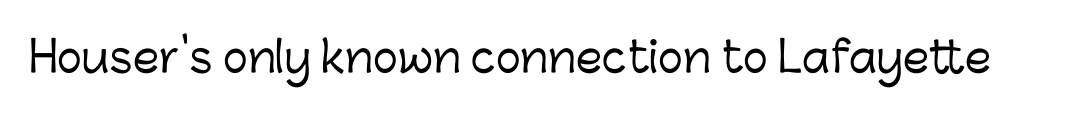
Is there any slant? The stems are plumb. Default kerning and tracking; the words read as compact shapes. Think of a printed novel: that variable character pitch is what you see here. You can tell from the bare stems that sans-serif type was used. Descenders are the only things crossing below the line.
